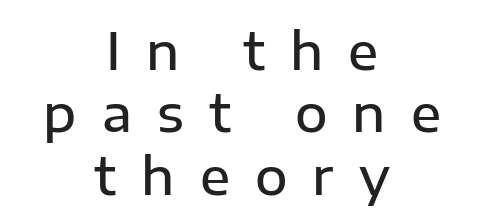
Q: Is the text bold? A: Semi-bold.
Q: Is the text italic (slanted)? A: No, it is upright.
Q: Is the typeface a serif or a sans-serif typeface? A: Sans-serif.
Q: Is the text underlined? A: No.
Q: How is the paragraph aligned? A: Centered.
Q: Is the spacing between letters normal or unusually wide? A: Unusually wide.
Q: Is the spacing between lines tight, normal or loose? A: Normal.
Q: Width (condensed, normal, or wide)? A: Normal.
Q: Stroke contrast? A: Low.
Q: x-height? A: Medium.
Q: Monospaced? A: No.
